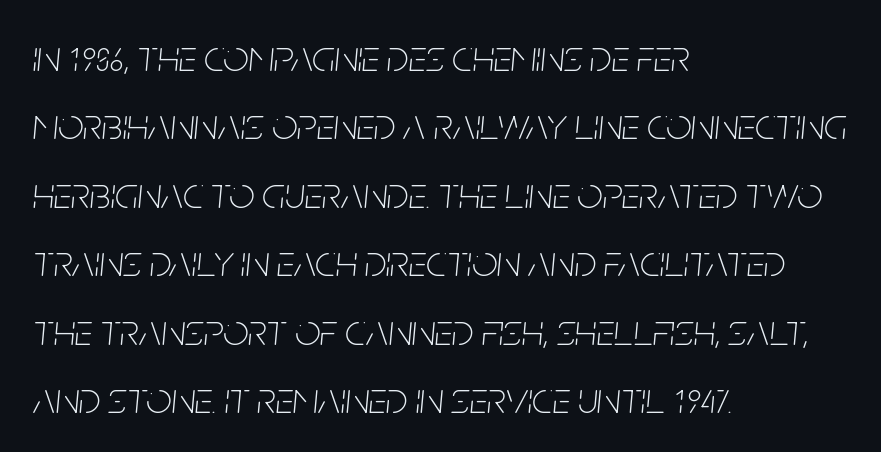
The face used here is proportionally spaced, like ordinary book or web type. Glyph-to-glyph distance matches everyday printed text. Is the block centered? No — it sits flush against the left margin. The leading is moderate, giving the passage an even texture. Summary of weight: not heavy and not bold.
